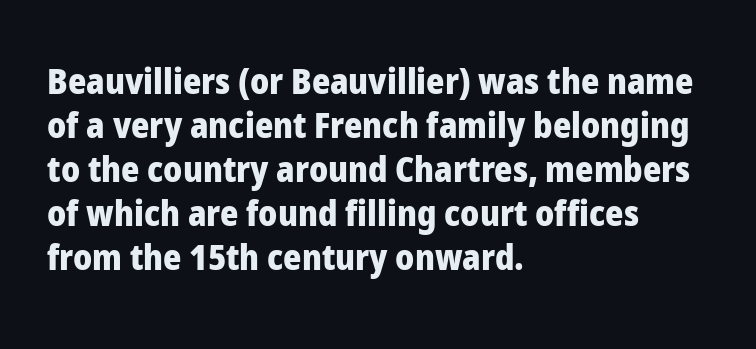
Q: Is the text bold? A: Yes.
Q: Is the text italic (slanted)? A: No, it is upright.
Q: Is the typeface a serif or a sans-serif typeface? A: Sans-serif.
Q: Is the text underlined? A: No.
Q: How is the paragraph aligned? A: Left-aligned.
Q: Is the spacing between letters normal or unusually wide? A: Normal.
Q: Is the spacing between lines tight, normal or loose? A: Normal.
Q: Width (condensed, normal, or wide)? A: Normal.
Q: Stroke contrast? A: Low.
Q: x-height? A: Medium.
Q: Monospaced? A: No.
